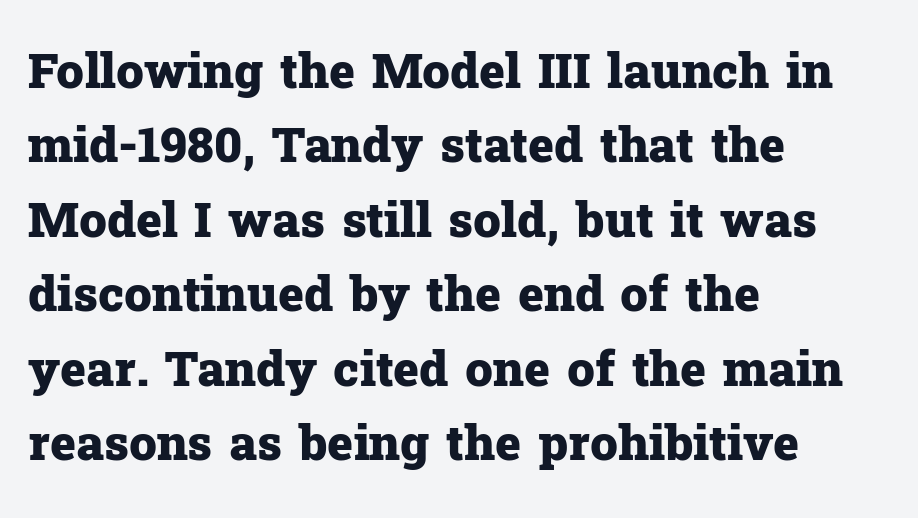
Q: Is the text bold? A: Yes.
Q: Is the text italic (slanted)? A: No, it is upright.
Q: Is the typeface a serif or a sans-serif typeface? A: Serif.
Q: Is the text underlined? A: No.
Q: How is the paragraph aligned? A: Left-aligned.
Q: Is the spacing between letters normal or unusually wide? A: Normal.
Q: Is the spacing between lines tight, normal or loose? A: Normal.
Q: Width (condensed, normal, or wide)? A: Normal.
Q: Stroke contrast? A: Low.
Q: x-height? A: Medium.
Q: Monospaced? A: No.
